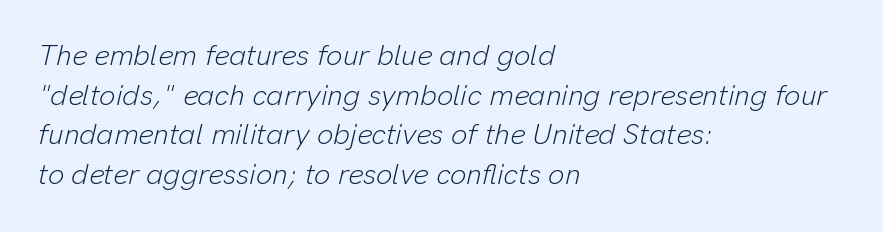
The image shows 29 px light type, italic (leaning right); set left-aligned, normal line spacing (1.37x), normal letter spacing, not underlined; low stroke contrast and a medium x-height.
